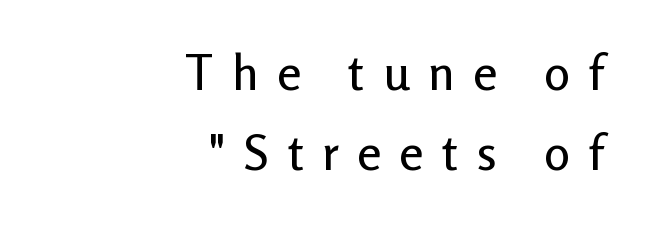
{"serif": "no", "italic": "no", "width": "normal", "stroke_contrast": "low", "x_height": "medium", "monospaced": "no", "underline": "no", "align": "right", "line_spacing": "normal", "line_spacing_ratio": 1.64, "letter_spacing": "wide", "letter_spacing_em": 0.37, "glyph_px": 49}
